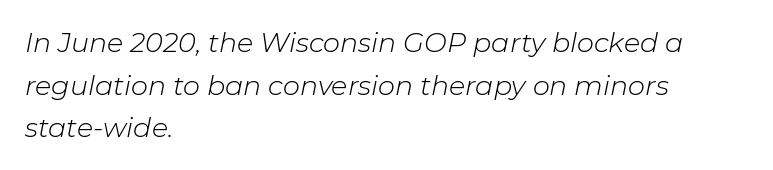
Q: Is the text bold? A: No.
Q: Is the text italic (slanted)? A: Yes, it leans right by about 11 degrees.
Q: Is the text underlined? A: No.
Q: How is the paragraph aligned? A: Left-aligned.
Q: Is the spacing between letters normal or unusually wide? A: Normal.
Q: Is the spacing between lines tight, normal or loose? A: Normal.
